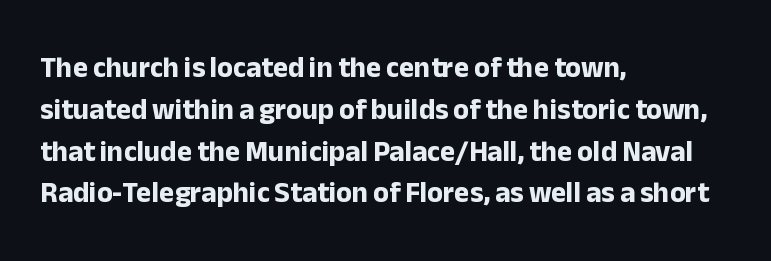
How would I describe the line gaps? Plain and ordinary. These lines are set flush left with a ragged right edge. A clean baseline with only descenders dipping below it. Every letter is thick-stroked: bold, no question.
